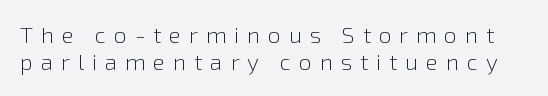
{"italic": "no", "bold": "no", "underline": "no", "line_spacing_ratio": 1.19, "letter_spacing": "wide", "letter_spacing_em": 0.34, "glyph_px": 23}
